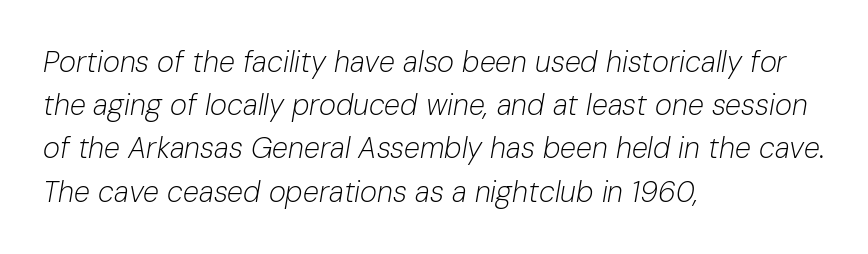
{"italic": "yes", "lean": "right", "slant_degrees": 10, "bold": "no", "weight": "light", "width": "normal", "stroke_contrast": "low", "x_height": "medium", "monospaced": "no", "underline": "no", "align": "left", "line_spacing": "normal", "line_spacing_ratio": 1.49, "letter_spacing": "normal", "letter_spacing_em": 0.0, "glyph_px": 29}
